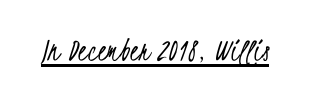
{"serif": "no", "bold": "no", "weight": "light", "width": "condensed", "stroke_contrast": "low", "x_height": "small", "monospaced": "no", "underline": "yes", "letter_spacing": "normal", "letter_spacing_em": 0.0, "glyph_px": 35}
